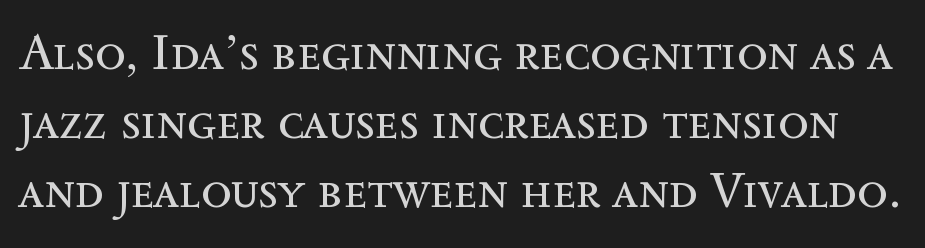
{"italic": "no", "bold": "no", "weight": "regular", "width": "normal", "x_height": "medium", "monospaced": "no", "underline": "no", "line_spacing": "normal", "line_spacing_ratio": 1.38, "letter_spacing": "normal", "letter_spacing_em": 0.0, "glyph_px": 50}
